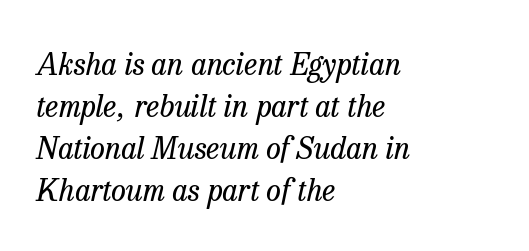
Slant detected: the letters are inclined. The space between consecutive lines is moderate. Honestly, there is no underline to notice here at all. The face used here is proportionally spaced, like ordinary book or web type.
